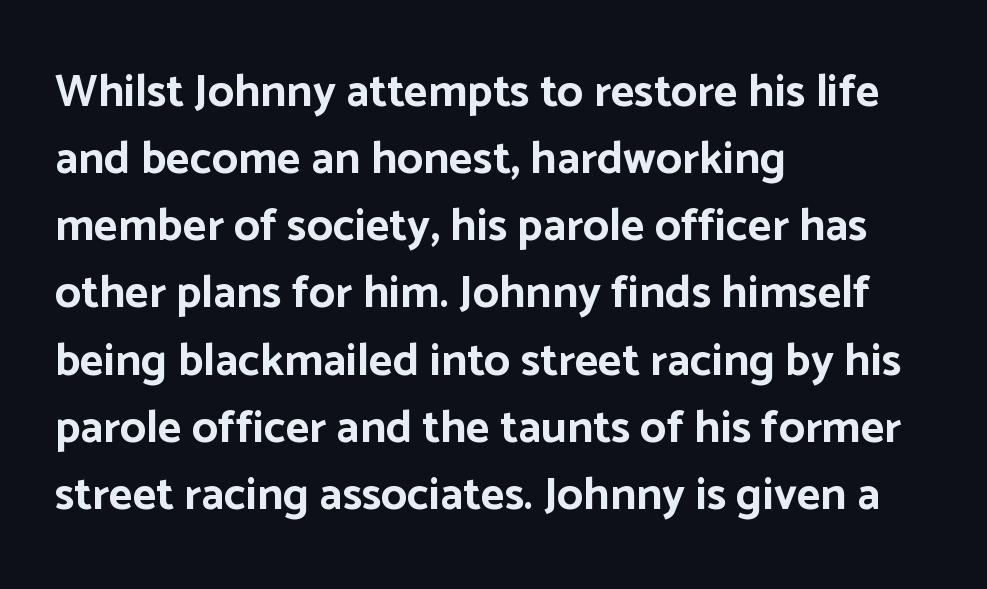
{"serif": "no", "italic": "no", "bold": "yes", "weight": "bold", "width": "normal", "stroke_contrast": "low", "x_height": "medium", "monospaced": "no", "underline": "no", "align": "left", "line_spacing": "normal", "line_spacing_ratio": 1.46, "letter_spacing": "normal", "letter_spacing_em": 0.0, "glyph_px": 46}
